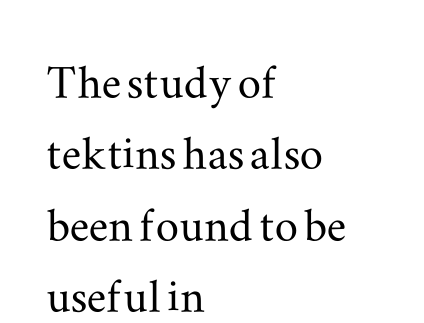
Lines of text with bare space underneath. A typesetter would call this proportional, since set widths differ per character. Caption: standard tracking, unaltered. Stroke terminals: seriffed.
